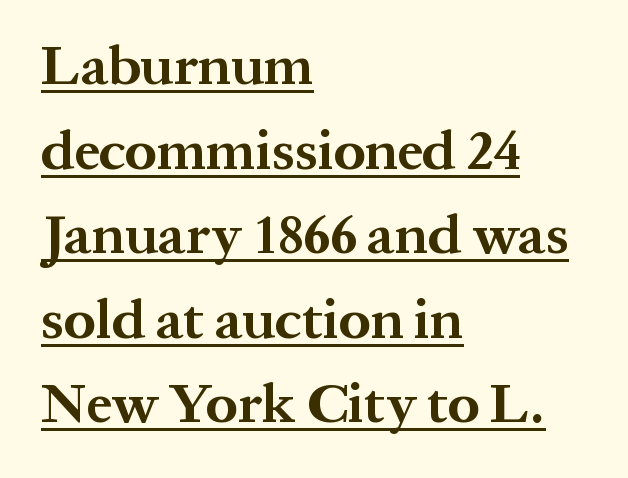
{"serif": "yes", "italic": "no", "bold": "yes", "weight": "bold", "width": "normal", "stroke_contrast": "medium", "x_height": "medium", "monospaced": "no", "underline": "yes", "align": "left", "line_spacing": "normal", "line_spacing_ratio": 1.51, "letter_spacing": "normal", "letter_spacing_em": 0.0, "glyph_px": 56}
